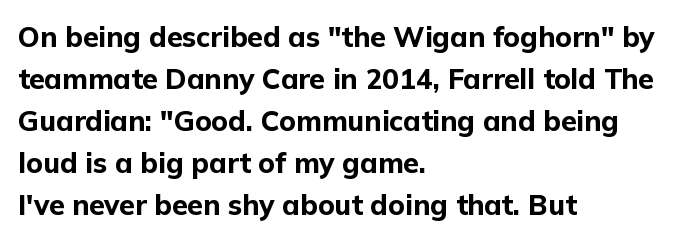
The baseline area is clear. In terms of letterspacing, this is plain default setting. Short and long lines alike share a common starting point at left. This block has exactly the height ordinary leading produces. Posture: vertical.
